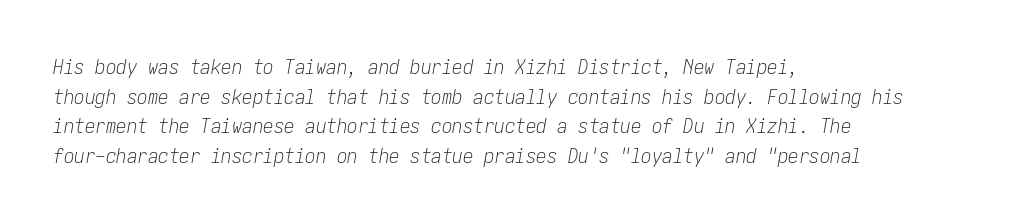
The image shows 21 px text type, italic (leaning right); set left-aligned, normal line spacing (1.41x), normal letter spacing, not underlined.
